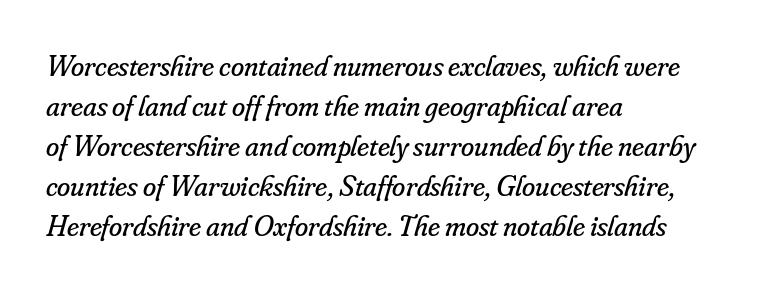
Any mark beneath the type? The region is blank. A typesetter would call this leading conventional body-copy spacing. Compared with a centered layout, this one pins lines to the left instead. The gaps between neighbouring characters are ordinary and unremarkable. To sum up the face: it has serifs.
